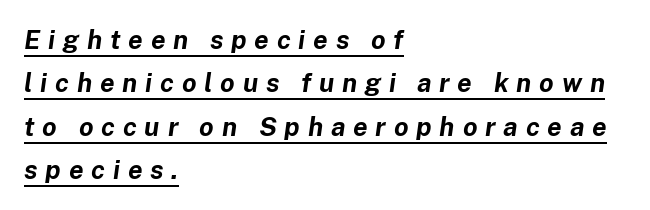
Q: Is the text bold? A: Yes.
Q: Is the text italic (slanted)? A: Yes, it leans right by about 8 degrees.
Q: Is the text underlined? A: Yes.
Q: How is the paragraph aligned? A: Left-aligned.
Q: Is the spacing between letters normal or unusually wide? A: Unusually wide.
Q: Is the spacing between lines tight, normal or loose? A: Normal.
